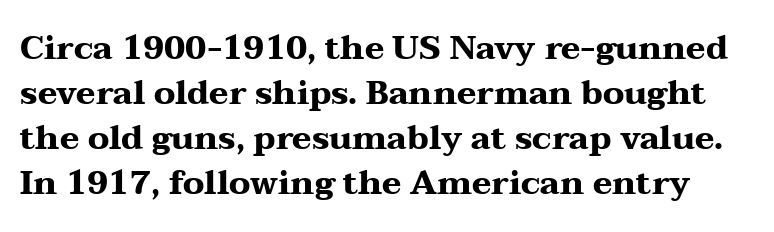
{"serif": "yes", "italic": "no", "bold": "yes", "weight": "heavy", "width": "wide", "stroke_contrast": "medium", "x_height": "medium", "monospaced": "no", "underline": "no", "line_spacing": "normal", "line_spacing_ratio": 1.36, "letter_spacing": "normal", "letter_spacing_em": 0.0, "glyph_px": 33}
